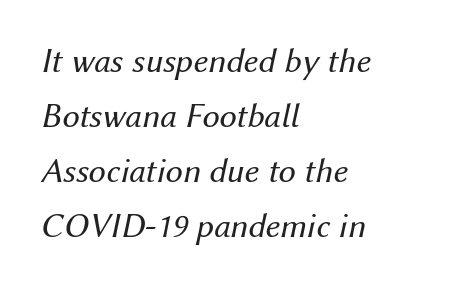
The image shows 35 px regular-weight type, italic (leaning right); set left-aligned, normal line spacing (1.57x), normal letter spacing, not underlined; medium stroke contrast and a medium x-height.
